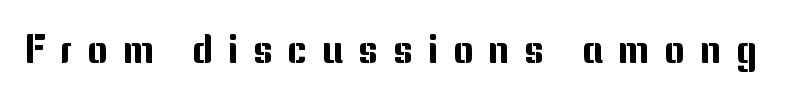
The face used here is proportionally spaced, like ordinary book or web type. This is roman type, the default non-slanted kind. Underline: absent. This rendering employs a face without finishing strokes, i.e., a sans-serif.
